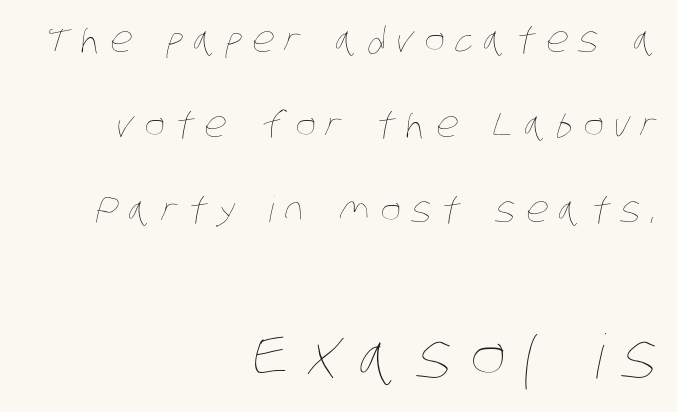
Spacing between characters has been opened up far beyond the box default. The weight tops out at a normal text grade. Beneath every word, the page is bare. The passage shown is typed in a proportional face where columns would drift. If you drew a ruler down the right edge, every line would touch it. Is the lower block the larger one? Yes — the lower block carries the bigger type.
